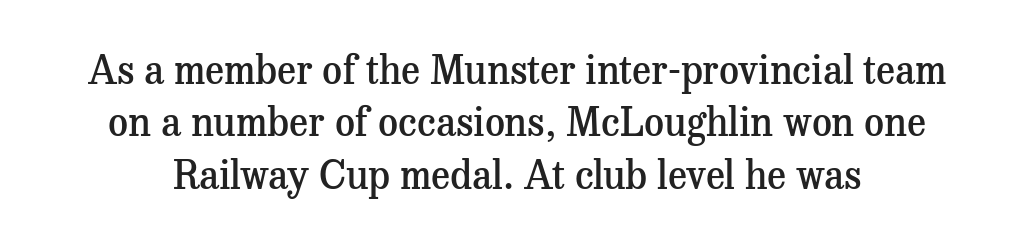
The letters advance in unequal steps, a hallmark of proportional type. Weight: semibold (demi). I'd call this a serif setting — the letters wear small feet. Evenly set lines give the paragraph a standard silhouette. In terms of posture, this sample is upright.
